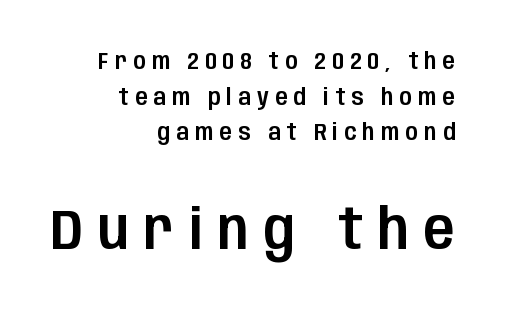
{"serif": "no", "italic": "no", "width": "condensed", "stroke_contrast": "low", "x_height": "large", "monospaced": "no", "underline": "no", "align": "right", "line_spacing": "normal", "line_spacing_ratio": 1.55, "letter_spacing": "wide", "letter_spacing_em": 0.27, "larger_block": "second", "size_ratio": 2.48, "glyph_px": 57}
